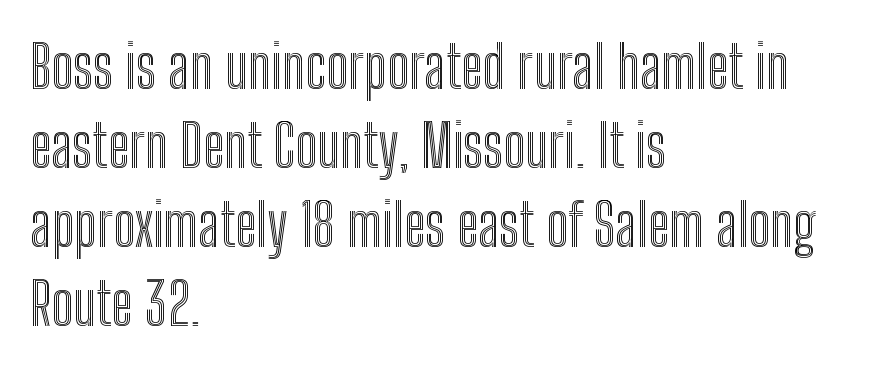
The image shows 59 px condensed type, upright; set left-aligned, normal line spacing (1.34x), normal letter spacing, not underlined; a medium x-height.
